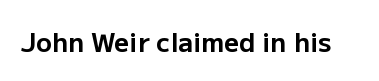
{"italic": "no", "bold": "yes", "underline": "no", "letter_spacing": "normal", "letter_spacing_em": 0.0, "glyph_px": 26}
